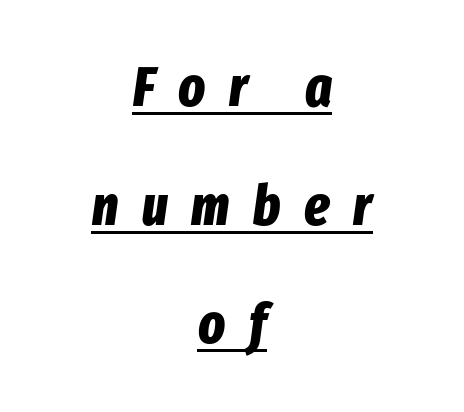
{"italic": "yes", "lean": "right", "slant_degrees": 8, "bold": "yes", "weight": "bold", "width": "condensed", "stroke_contrast": "low", "x_height": "medium", "monospaced": "no", "underline": "yes", "align": "center", "line_spacing": "loose", "line_spacing_ratio": 2.12, "letter_spacing": "wide", "letter_spacing_em": 0.42, "glyph_px": 56}
